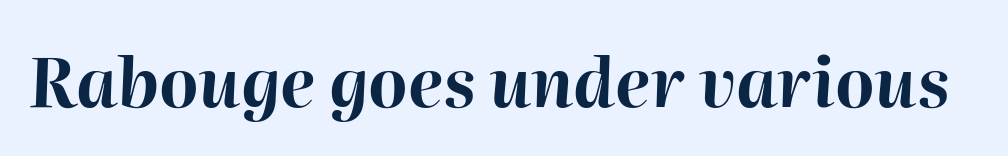
{"italic": "yes", "lean": "right", "slant_degrees": 2, "bold": "yes", "weight": "bold", "width": "normal", "stroke_contrast": "high", "x_height": "medium", "monospaced": "no", "underline": "no", "letter_spacing": "normal", "letter_spacing_em": 0.0, "glyph_px": 67}
